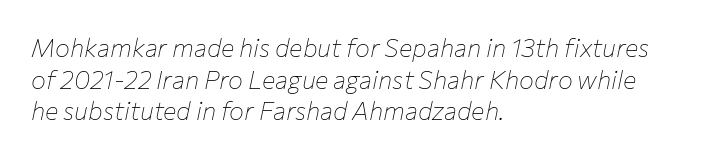
Does extra space separate the letters? No, they use regular spacing. Does the lettering tilt? It does — this is italic. Is the type heavy? It reads as light-to-regular instead. The space directly below the letters is spotless.
